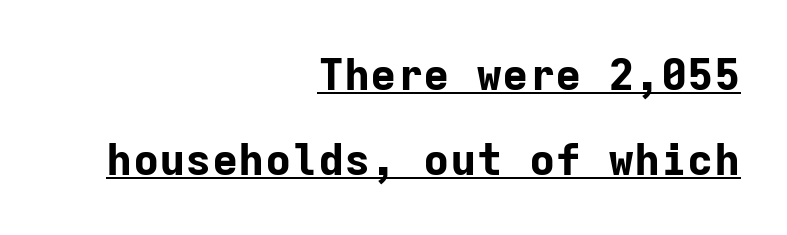
The image shows 44 px bold sans-serif type, upright, monospaced; set right-aligned, loose line spacing (1.93x), normal letter spacing, underlined; low stroke contrast and a medium x-height.
